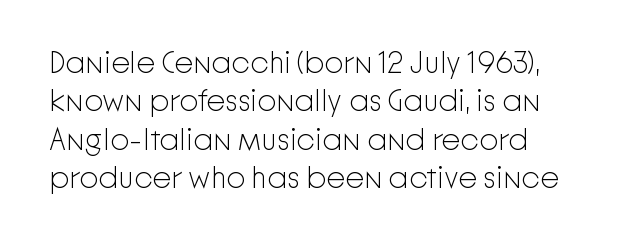
Glance below the letters and you will spot only blank space. Upright lettering throughout. Each letter's strokes conclude bluntly, with no projecting serifs. You could not count columns in this text — the font is proportionally spaced.
